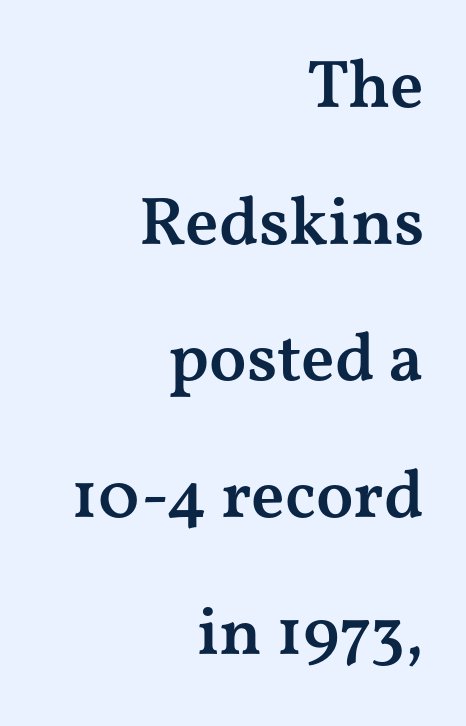
The letters advance in unequal steps, a hallmark of proportional type. Check where the strokes stop: tiny serifs finish them off. A typesetter would call this zero additional tracking. The lettering stays uniformly vertical, giving the passage a roman look. The baseline area is clear.
